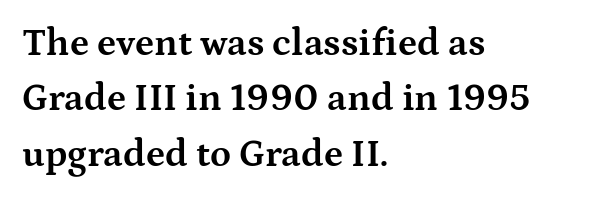
Q: Is the text bold? A: Yes.
Q: Is the text italic (slanted)? A: No, it is upright.
Q: Is the typeface a serif or a sans-serif typeface? A: Serif.
Q: Is the text underlined? A: No.
Q: How is the paragraph aligned? A: Left-aligned.
Q: Is the spacing between letters normal or unusually wide? A: Normal.
Q: Is the spacing between lines tight, normal or loose? A: Normal.
Q: Width (condensed, normal, or wide)? A: Wide.
Q: Stroke contrast? A: Medium.
Q: x-height? A: Medium.
Q: Monospaced? A: No.
